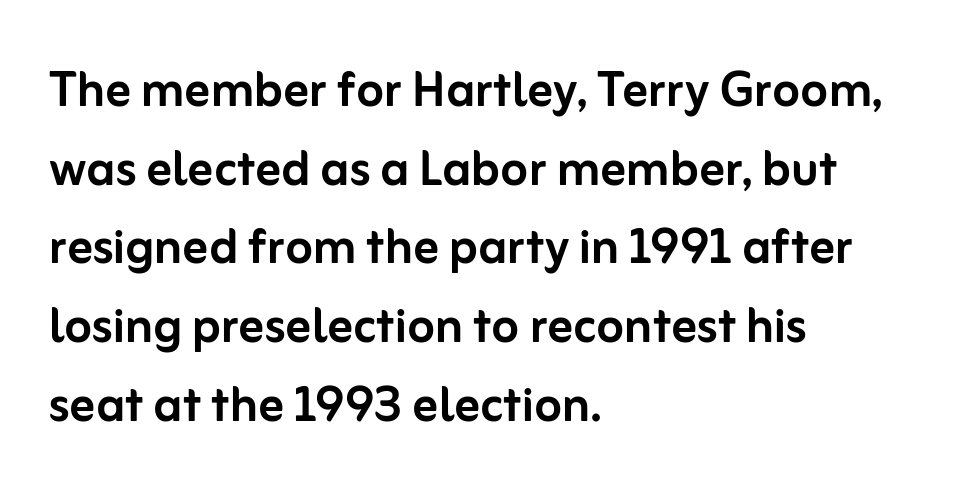
Q: Is the text italic (slanted)? A: No, it is upright.
Q: Is the typeface a serif or a sans-serif typeface? A: Sans-serif.
Q: Is the text underlined? A: No.
Q: How is the paragraph aligned? A: Left-aligned.
Q: Is the spacing between letters normal or unusually wide? A: Normal.
Q: Is the spacing between lines tight, normal or loose? A: Normal.
Q: Width (condensed, normal, or wide)? A: Normal.
Q: Stroke contrast? A: Low.
Q: x-height? A: Medium.
Q: Monospaced? A: No.
